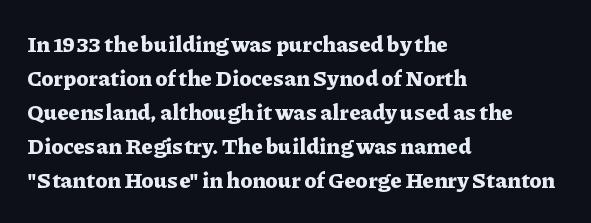
The image shows 22 px bold type, upright; set left-aligned, normal line spacing (1.55x), normal letter spacing, not underlined.
